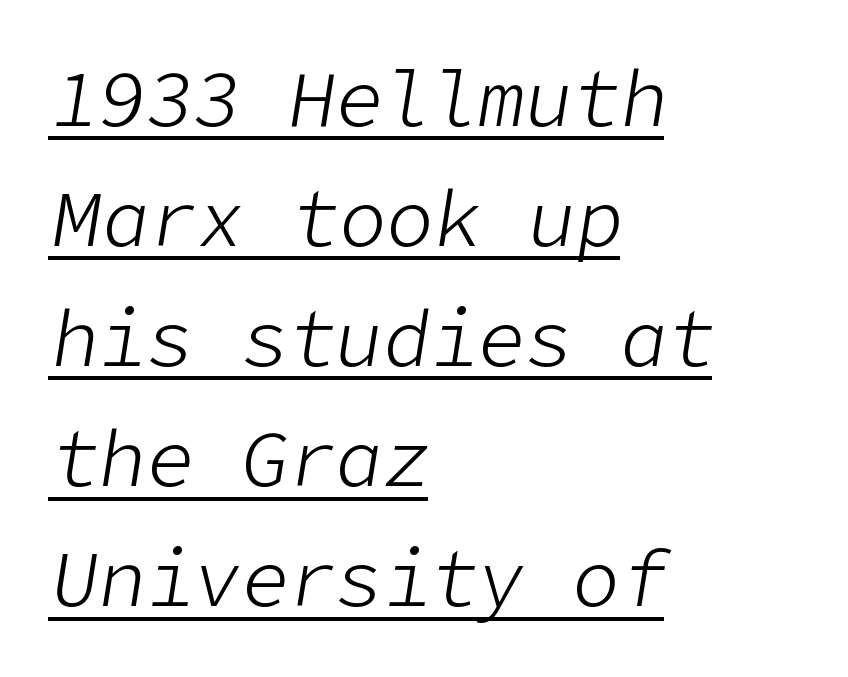
{"italic": "yes", "lean": "right", "slant_degrees": 9, "bold": "no", "weight": "light", "width": "normal", "stroke_contrast": "low", "x_height": "medium", "underline": "yes", "align": "left", "line_spacing": "normal", "line_spacing_ratio": 1.52, "letter_spacing": "normal", "letter_spacing_em": 0.0, "glyph_px": 79}
